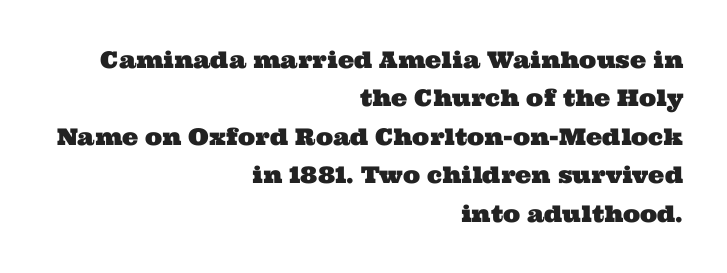
{"underline": "no", "align": "right", "line_spacing": "normal", "line_spacing_ratio": 1.67, "letter_spacing": "normal", "letter_spacing_em": 0.0, "glyph_px": 23}
